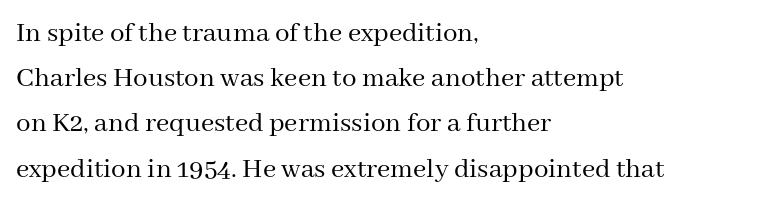
The strokes carry an ordinary text weight at most. Is there any slant? The stems are plumb. Leading: standard. Letters rest on an invisible, unmarked baseline. Reading down the block, your eye returns to a fixed left position each line.
